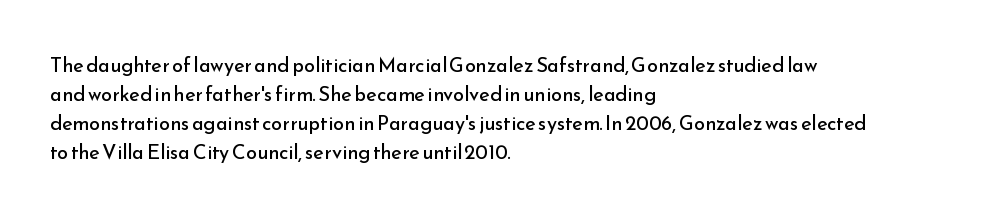
The image shows 20 px text type, upright; set left-aligned, normal line spacing (1.45x), normal letter spacing, not underlined.
